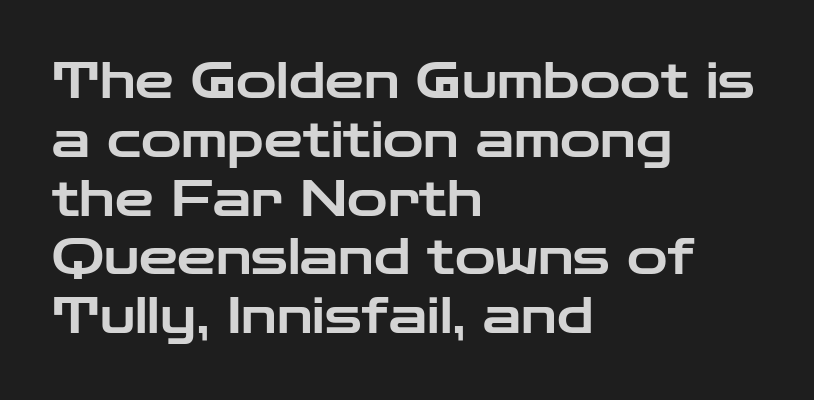
The image shows 49 px wide sans-serif type, upright; set left-aligned, line spacing 1.2x, normal letter spacing, not underlined; low stroke contrast and a medium x-height.
